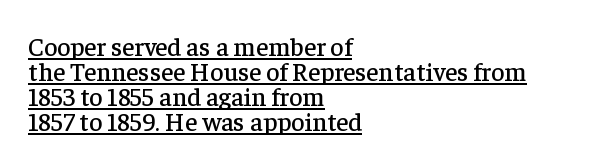
Q: Is the text italic (slanted)? A: No, it is upright.
Q: Is the text underlined? A: Yes.
Q: How is the paragraph aligned? A: Left-aligned.
Q: Is the spacing between letters normal or unusually wide? A: Normal.
Q: Is the spacing between lines tight, normal or loose? A: Tight.
